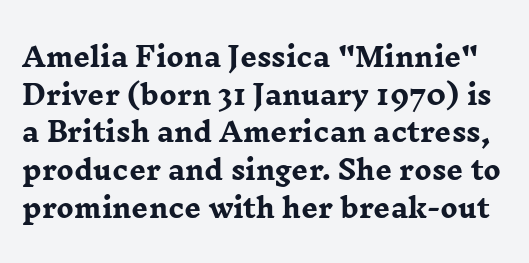
{"italic": "no", "bold": "yes", "underline": "no", "line_spacing": "normal", "line_spacing_ratio": 1.45, "letter_spacing": "normal", "letter_spacing_em": 0.0, "glyph_px": 26}
